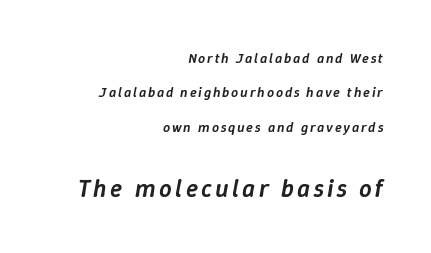
The image shows 25 px text type, italic (leaning right); set right-aligned, loose line spacing (2.45x), not underlined; the second (bottom) block is 1.79x larger.
